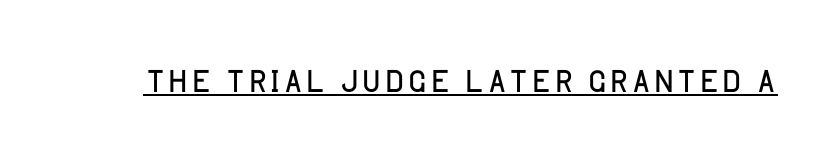
Q: Is the text bold? A: No.
Q: Is the text italic (slanted)? A: No, it is upright.
Q: Is the typeface a serif or a sans-serif typeface? A: Sans-serif.
Q: Is the text underlined? A: Yes.
Q: Is the spacing between letters normal or unusually wide? A: Normal.
Q: Width (condensed, normal, or wide)? A: Normal.
Q: Stroke contrast? A: Low.
Q: x-height? A: Large.
Q: Monospaced? A: No.
